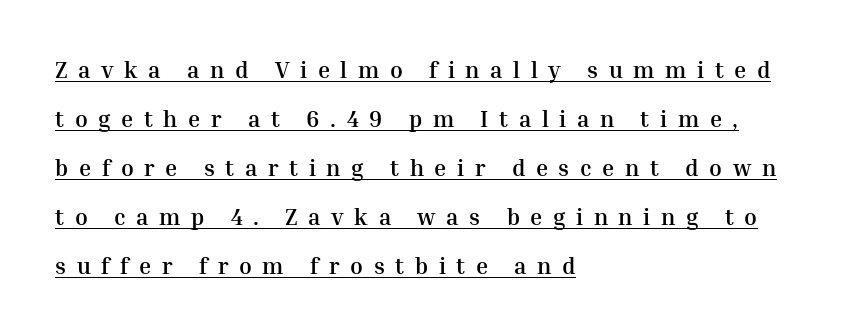
Q: Is the text bold? A: Yes.
Q: Is the text italic (slanted)? A: No, it is upright.
Q: Is the text underlined? A: Yes.
Q: How is the paragraph aligned? A: Left-aligned.
Q: Is the spacing between letters normal or unusually wide? A: Unusually wide.
Q: Is the spacing between lines tight, normal or loose? A: Loose.
